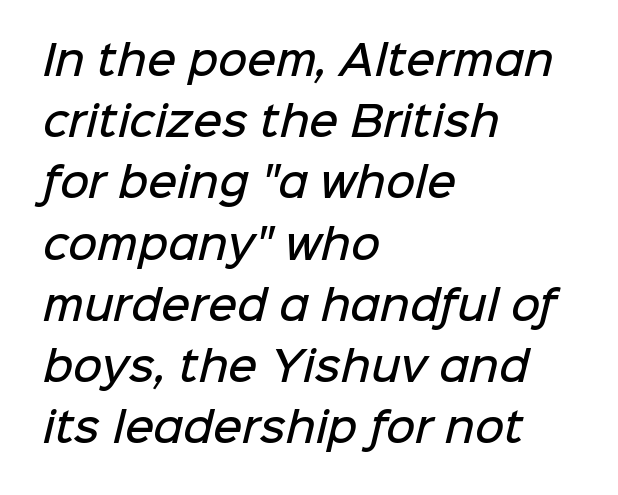
{"serif": "no", "bold": "semi", "weight": "semibold", "width": "normal", "stroke_contrast": "low", "x_height": "medium", "monospaced": "no", "underline": "no", "align": "left", "line_spacing": "normal", "line_spacing_ratio": 1.53, "letter_spacing": "normal", "letter_spacing_em": 0.0, "glyph_px": 40}
